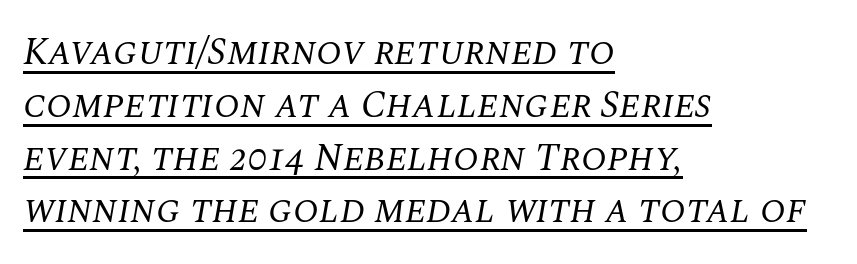
Q: Is the text bold? A: No.
Q: Is the text italic (slanted)? A: Yes, it leans right by about 10 degrees.
Q: Is the typeface a serif or a sans-serif typeface? A: Serif.
Q: Is the text underlined? A: Yes.
Q: How is the paragraph aligned? A: Left-aligned.
Q: Is the spacing between letters normal or unusually wide? A: Normal.
Q: Is the spacing between lines tight, normal or loose? A: Normal.
Q: Width (condensed, normal, or wide)? A: Normal.
Q: Stroke contrast? A: Medium.
Q: x-height? A: Large.
Q: Monospaced? A: No.
